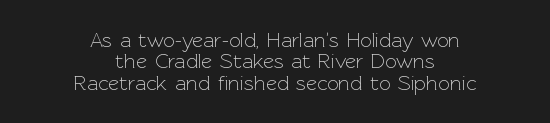
The image shows 21 px text type, upright; set centered, tight line spacing (1.02x), normal letter spacing, not underlined.
